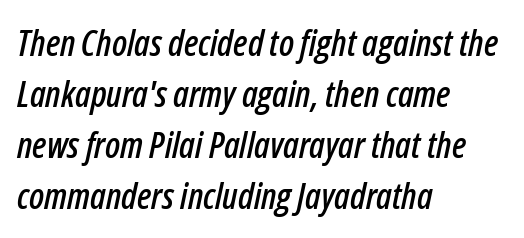
{"italic": "yes", "lean": "right", "slant_degrees": 12, "width": "condensed", "stroke_contrast": "low", "x_height": "medium", "monospaced": "no", "underline": "no", "align": "left", "line_spacing": "normal", "line_spacing_ratio": 1.42, "letter_spacing": "normal", "letter_spacing_em": 0.0, "glyph_px": 36}
